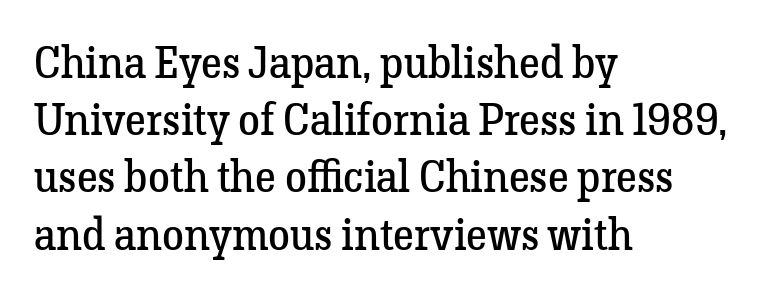
The image shows 44 px regular-weight serif type, upright; set left-aligned, normal line spacing (1.3x), normal letter spacing, not underlined; low stroke contrast and a medium x-height.
